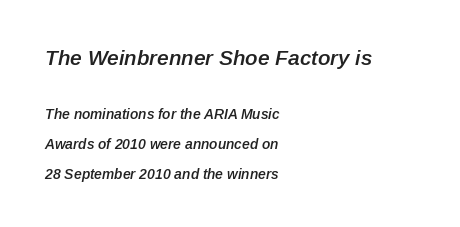
Q: Is the text bold? A: Semi-bold.
Q: Is the text italic (slanted)? A: Yes, it leans right by about 12 degrees.
Q: Is the text underlined? A: No.
Q: How is the paragraph aligned? A: Left-aligned.
Q: Is the spacing between letters normal or unusually wide? A: Normal.
Q: Is the spacing between lines tight, normal or loose? A: Loose.
Q: Which block of text is set in a larger size, the first (top) or the second (bottom)? A: The first (top) one.
